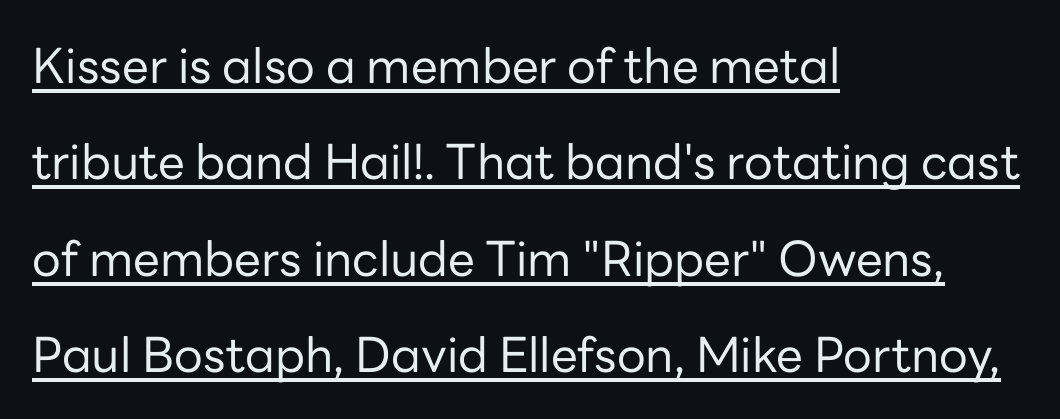
The image shows 48 px regular-weight sans-serif type, upright; set left-aligned, loose line spacing (2.01x), normal letter spacing, underlined; low stroke contrast and a medium x-height.
